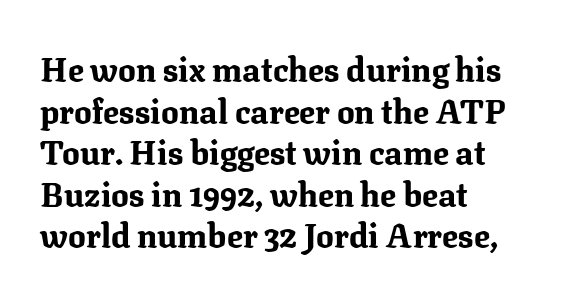
Q: Is the text bold? A: Yes.
Q: Is the text italic (slanted)? A: No, it is upright.
Q: Is the typeface a serif or a sans-serif typeface? A: Serif.
Q: Is the text underlined? A: No.
Q: How is the paragraph aligned? A: Left-aligned.
Q: Is the spacing between letters normal or unusually wide? A: Normal.
Q: Is the spacing between lines tight, normal or loose? A: Normal.
Q: Width (condensed, normal, or wide)? A: Normal.
Q: Stroke contrast? A: Medium.
Q: x-height? A: Medium.
Q: Monospaced? A: No.
